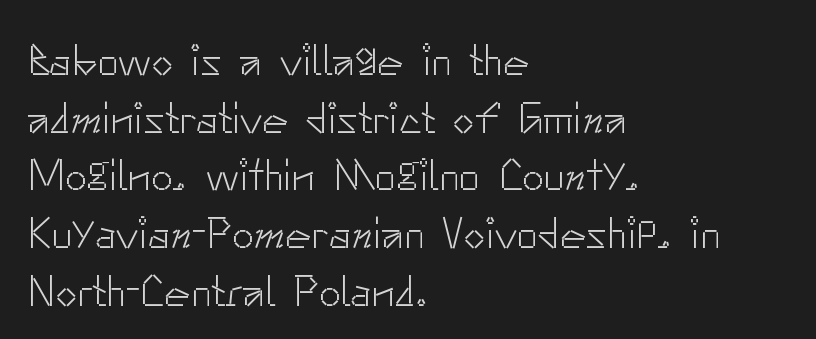
Q: Is the text bold? A: No.
Q: Is the text italic (slanted)? A: No, it is upright.
Q: Is the typeface a serif or a sans-serif typeface? A: Sans-serif.
Q: Is the text underlined? A: No.
Q: How is the paragraph aligned? A: Left-aligned.
Q: Is the spacing between letters normal or unusually wide? A: Normal.
Q: Is the spacing between lines tight, normal or loose? A: Normal.
Q: Width (condensed, normal, or wide)? A: Normal.
Q: Stroke contrast? A: Low.
Q: x-height? A: Small.
Q: Monospaced? A: No.
